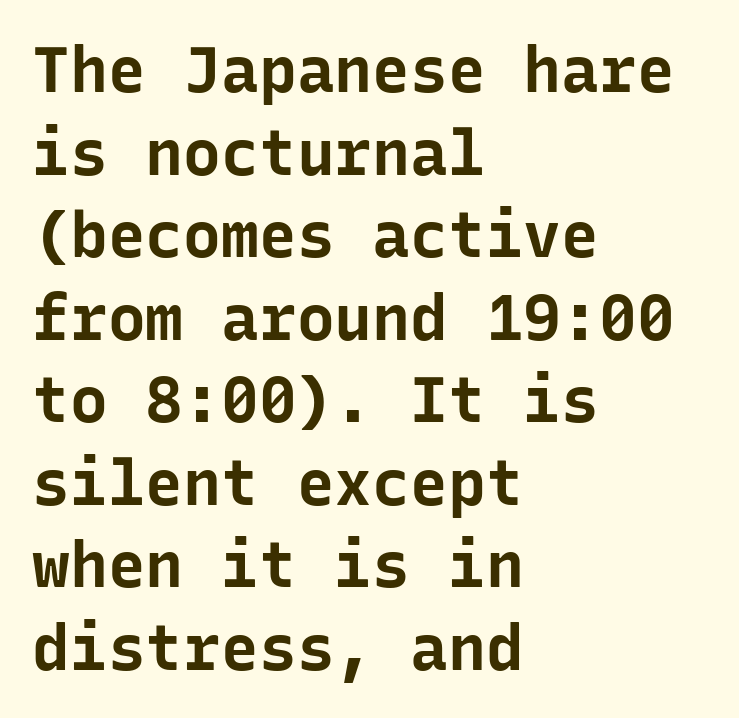
The image shows 63 px bold sans-serif type, upright, monospaced; set left-aligned, normal line spacing (1.31x), normal letter spacing, not underlined; low stroke contrast and a medium x-height.
